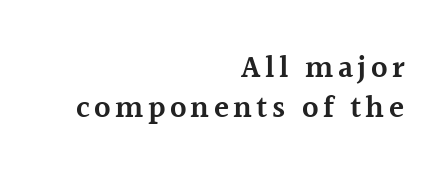
The image shows 31 px semibold serif type, upright; set right-aligned, normal line spacing (1.29x), not underlined; a medium x-height.
